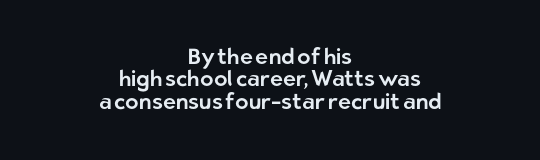
The image shows 22 px text type, upright; set centered, tight line spacing (1.02x), normal letter spacing, not underlined.
